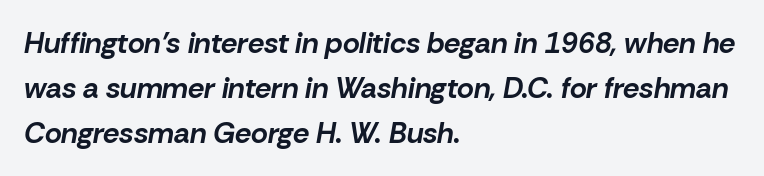
The specimen reads as italic at a glance. In CSS terms this would be text-align: left. The designer left line spacing at the default. These lines are rendered in a variable-pitch font.
